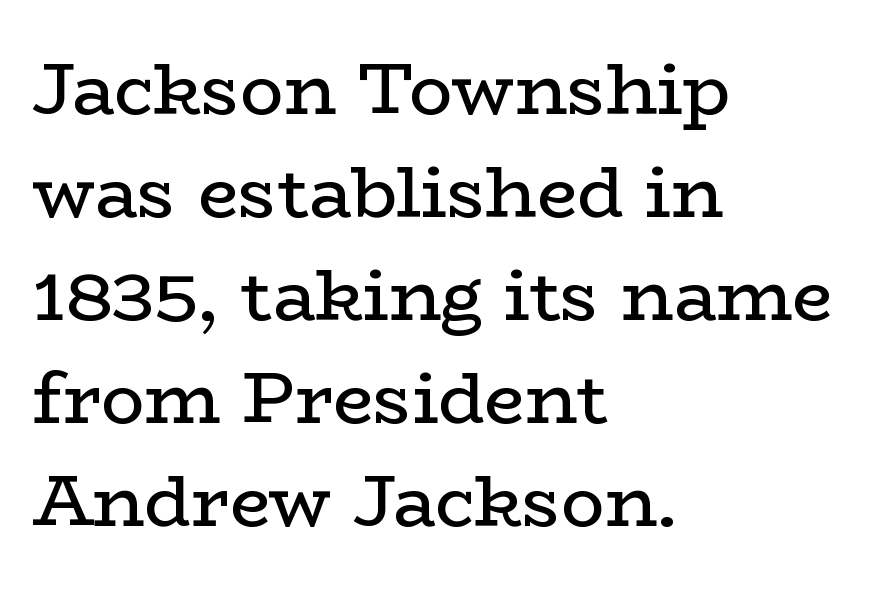
{"serif": "yes", "italic": "no", "bold": "no", "weight": "regular", "width": "wide", "stroke_contrast": "low", "x_height": "medium", "monospaced": "no", "underline": "no", "align": "left", "line_spacing": "normal", "line_spacing_ratio": 1.43, "letter_spacing": "normal", "letter_spacing_em": 0.0, "glyph_px": 72}
